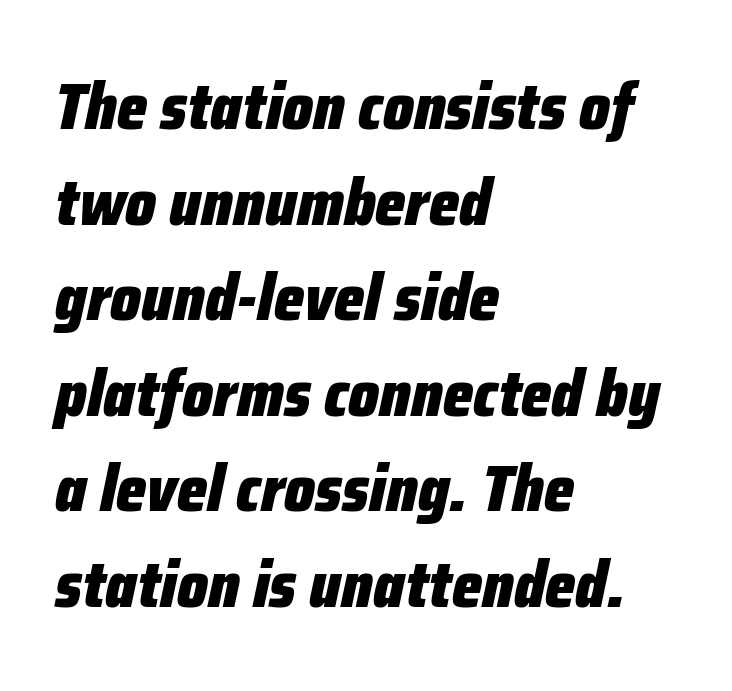
Q: Is the text bold? A: Yes.
Q: Is the text italic (slanted)? A: Yes, it leans right by about 12 degrees.
Q: Is the text underlined? A: No.
Q: How is the paragraph aligned? A: Left-aligned.
Q: Is the spacing between letters normal or unusually wide? A: Normal.
Q: Is the spacing between lines tight, normal or loose? A: Normal.
Q: Width (condensed, normal, or wide)? A: Condensed.
Q: Stroke contrast? A: Low.
Q: x-height? A: Medium.
Q: Monospaced? A: No.
